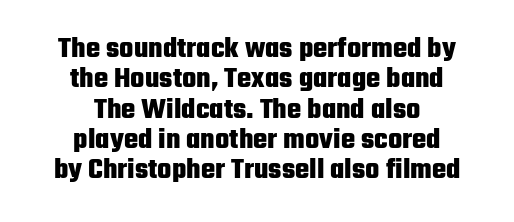
Q: Is the text bold? A: Yes.
Q: Is the text italic (slanted)? A: No, it is upright.
Q: Is the typeface a serif or a sans-serif typeface? A: Sans-serif.
Q: Is the text underlined? A: No.
Q: How is the paragraph aligned? A: Centered.
Q: Is the spacing between letters normal or unusually wide? A: Normal.
Q: Is the spacing between lines tight, normal or loose? A: Tight.
Q: Width (condensed, normal, or wide)? A: Condensed.
Q: Stroke contrast? A: Low.
Q: x-height? A: Medium.
Q: Monospaced? A: No.
